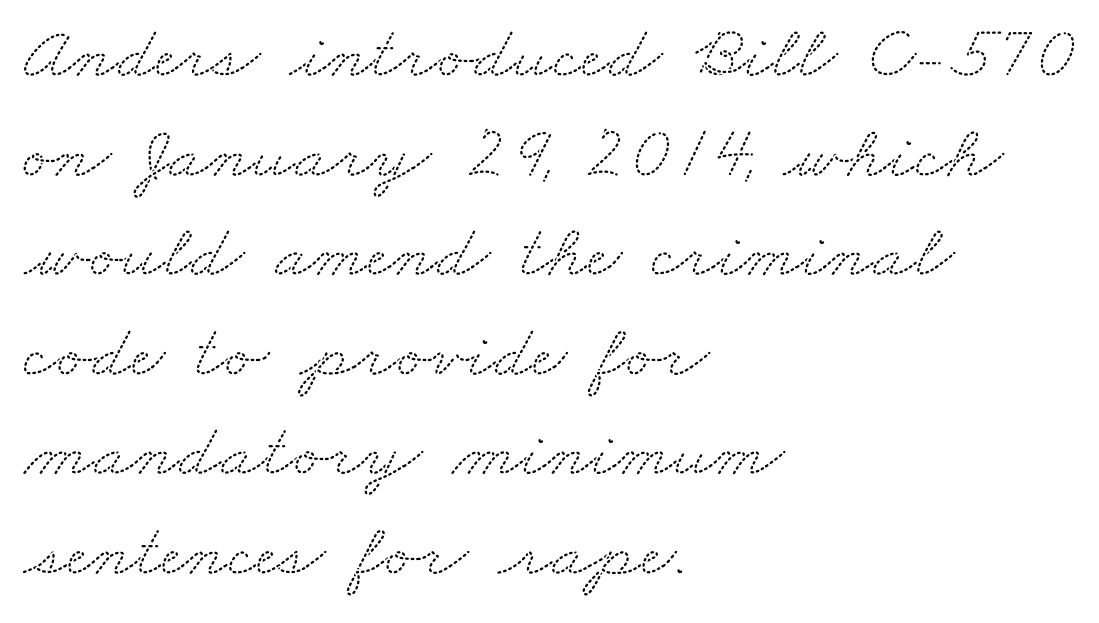
{"serif": "yes", "width": "wide", "stroke_contrast": "medium", "x_height": "small", "monospaced": "no", "underline": "no", "align": "left", "line_spacing": "normal", "line_spacing_ratio": 1.31, "letter_spacing": "normal", "letter_spacing_em": 0.0, "glyph_px": 76}
